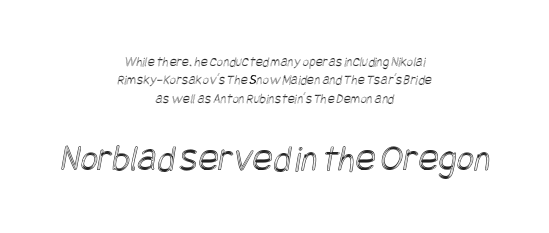
Small over large — that's the arrangement of the two blocks here. How would I describe the line gaps? Plain and ordinary. Letters rest on an invisible, unmarked baseline. This sample uses plain, unmodified letter spacing.
